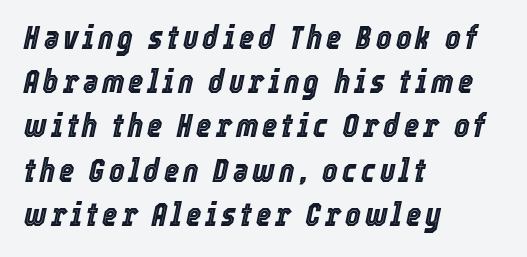
{"italic": "yes", "lean": "right", "slant_degrees": 12, "width": "condensed", "x_height": "medium", "monospaced": "no", "underline": "no", "align": "left", "line_spacing": "normal", "line_spacing_ratio": 1.34, "glyph_px": 33}
